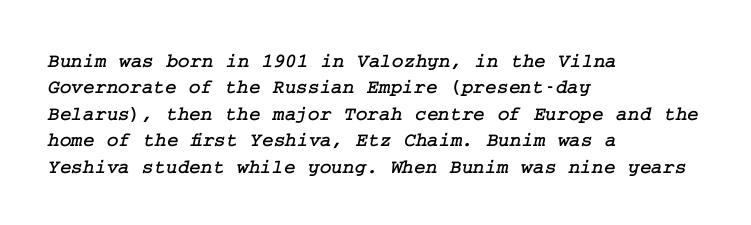
Just letters on the line, the space beneath them empty. Reading down the column, the eye jumps a familiar distance to each next line. Line beginnings align vertically; line endings do not. Characters follow at the spacing the type designer built in.
